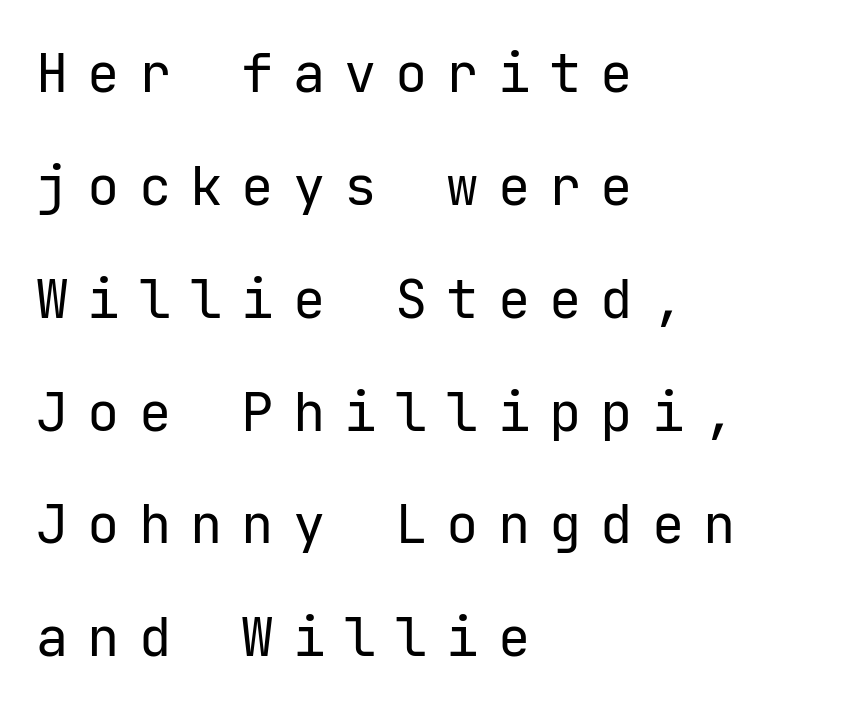
{"serif": "no", "italic": "no", "bold": "no", "weight": "regular", "width": "normal", "stroke_contrast": "low", "x_height": "medium", "underline": "no", "align": "left", "line_spacing": "loose", "line_spacing_ratio": 2.09, "letter_spacing": "wide", "letter_spacing_em": 0.35, "glyph_px": 54}
